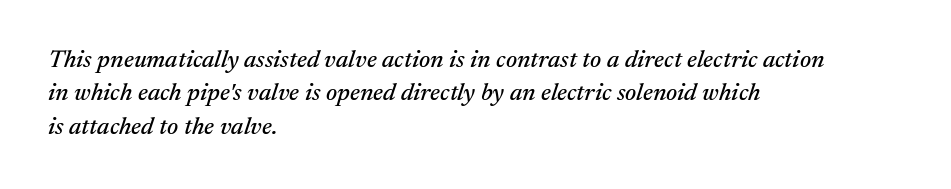
The image shows 25 px text type, italic (leaning right); set left-aligned, normal line spacing (1.34x), normal letter spacing, not underlined.
